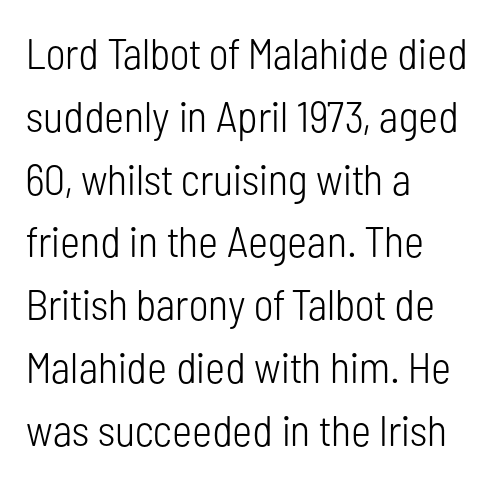
Q: Is the text bold? A: No.
Q: Is the text italic (slanted)? A: No, it is upright.
Q: Is the typeface a serif or a sans-serif typeface? A: Sans-serif.
Q: Is the text underlined? A: No.
Q: How is the paragraph aligned? A: Left-aligned.
Q: Is the spacing between letters normal or unusually wide? A: Normal.
Q: Is the spacing between lines tight, normal or loose? A: Normal.
Q: Width (condensed, normal, or wide)? A: Condensed.
Q: Stroke contrast? A: Low.
Q: x-height? A: Medium.
Q: Monospaced? A: No.
